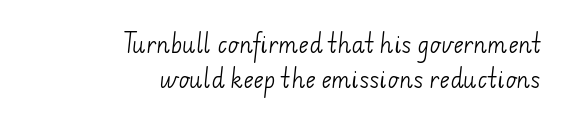
One-word summary of the alignment: right. Is the letter spacing exaggerated? No — it looks like the ordinary default. Stems here are at most as thick as an everyday book face. Rule under the text: the space is simply empty. The rows are spaced the way most documents space them.
